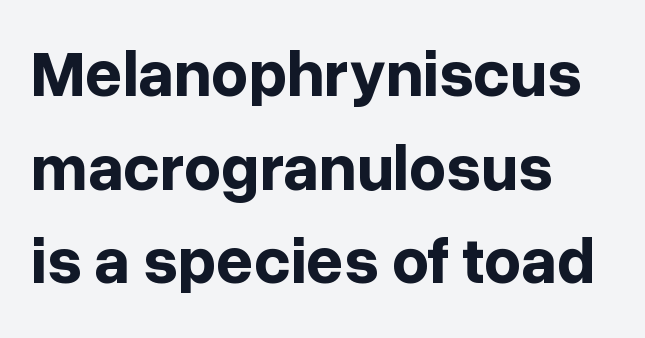
Q: Is the text bold? A: Yes.
Q: Is the text italic (slanted)? A: No, it is upright.
Q: Is the typeface a serif or a sans-serif typeface? A: Sans-serif.
Q: Is the text underlined? A: No.
Q: How is the paragraph aligned? A: Left-aligned.
Q: Is the spacing between letters normal or unusually wide? A: Normal.
Q: Is the spacing between lines tight, normal or loose? A: Normal.
Q: Width (condensed, normal, or wide)? A: Normal.
Q: Stroke contrast? A: Low.
Q: x-height? A: Medium.
Q: Monospaced? A: No.
